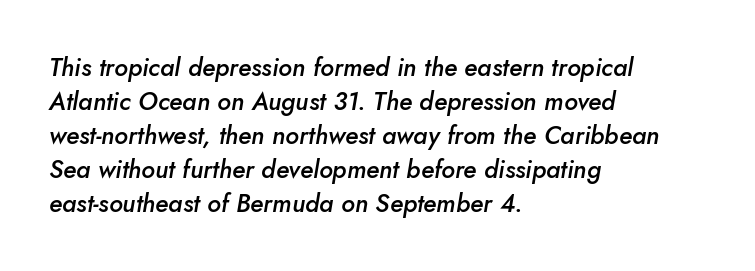
{"italic": "yes", "lean": "right", "slant_degrees": 10, "bold": "semi", "underline": "no", "align": "left", "line_spacing": "normal", "line_spacing_ratio": 1.36, "letter_spacing": "normal", "letter_spacing_em": 0.0, "glyph_px": 25}
